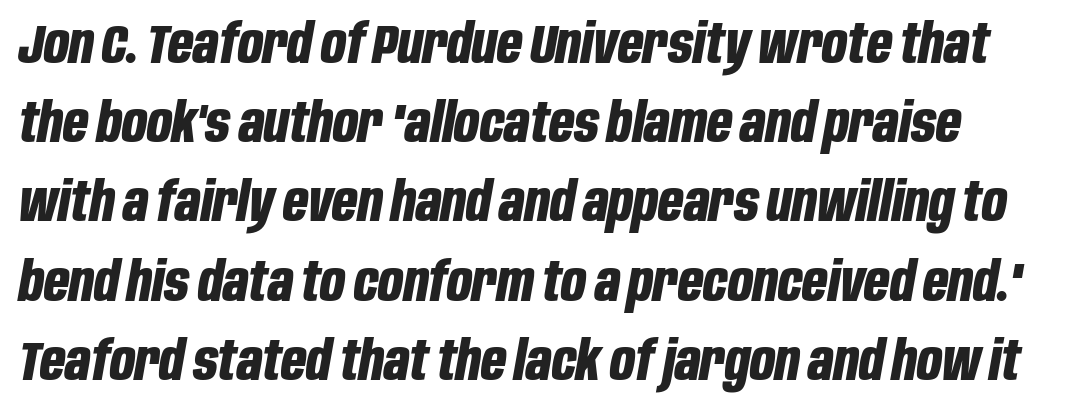
The image shows 55 px bold, condensed type, italic (leaning right); set normal line spacing (1.44x), normal letter spacing, not underlined; low stroke contrast and a large x-height.
